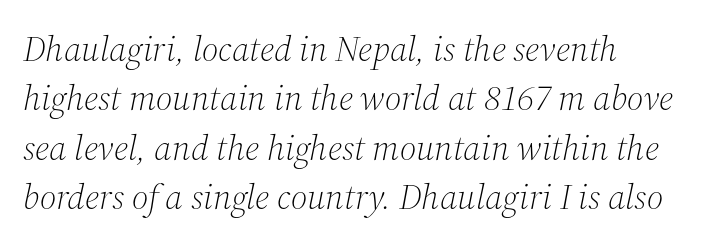
The image shows 36 px light serif type, italic (leaning right); set left-aligned, normal line spacing (1.37x), normal letter spacing, not underlined; medium stroke contrast and a medium x-height.
